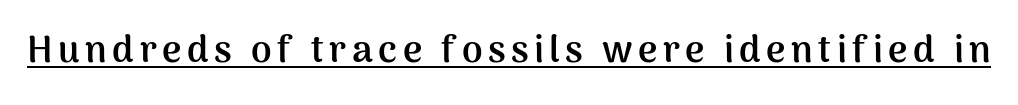
Q: Is the text bold? A: Yes.
Q: Is the text italic (slanted)? A: No, it is upright.
Q: Is the typeface a serif or a sans-serif typeface? A: Sans-serif.
Q: Is the text underlined? A: Yes.
Q: Width (condensed, normal, or wide)? A: Normal.
Q: Stroke contrast? A: Medium.
Q: x-height? A: Medium.
Q: Monospaced? A: No.
